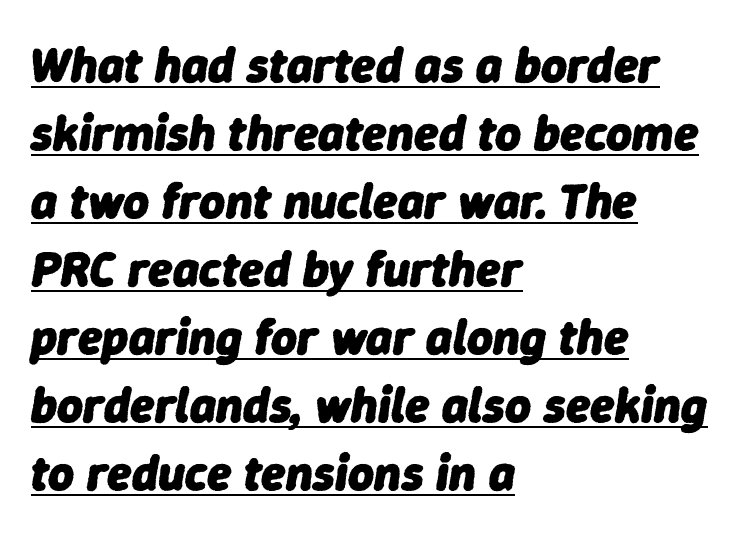
The image shows 50 px heavy type, italic (leaning right); set left-aligned, normal line spacing (1.36x), normal letter spacing, underlined; low stroke contrast and a medium x-height.
